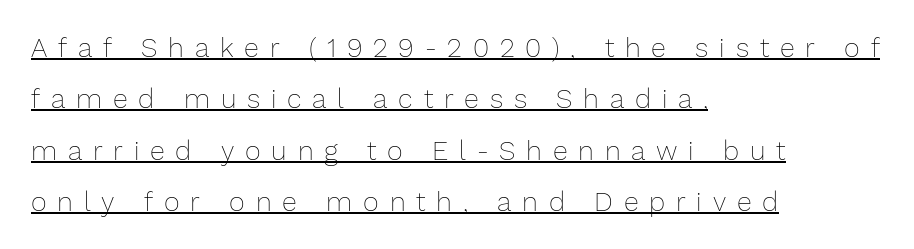
Q: Is the text bold? A: No.
Q: Is the text italic (slanted)? A: No, it is upright.
Q: Is the text underlined? A: Yes.
Q: How is the paragraph aligned? A: Left-aligned.
Q: Is the spacing between letters normal or unusually wide? A: Unusually wide.
Q: Is the spacing between lines tight, normal or loose? A: Loose.
